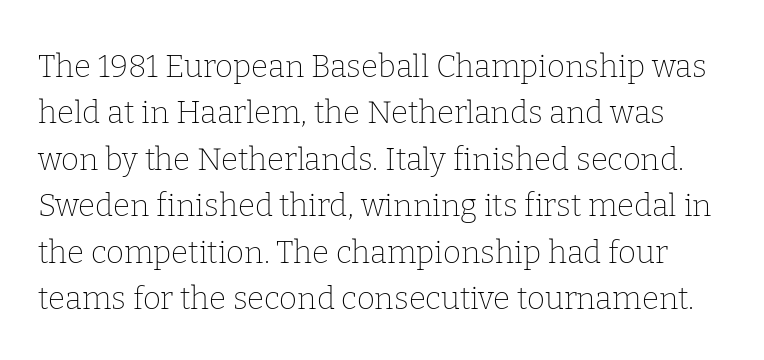
Observe the serifs anchoring each vertical stroke in this sample. A light-to-regular cut is what we see here. You could not count columns in this text — the font is proportionally spaced. Caption: standard tracking, unaltered.
